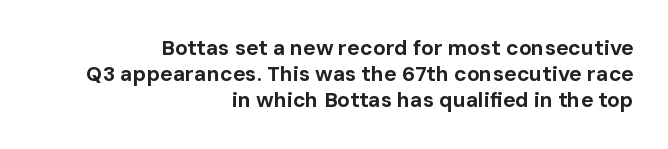
Q: Is the text bold? A: Yes.
Q: Is the text italic (slanted)? A: No, it is upright.
Q: Is the text underlined? A: No.
Q: How is the paragraph aligned? A: Right-aligned.
Q: Is the spacing between letters normal or unusually wide? A: Normal.
Q: Is the spacing between lines tight, normal or loose? A: Normal.
